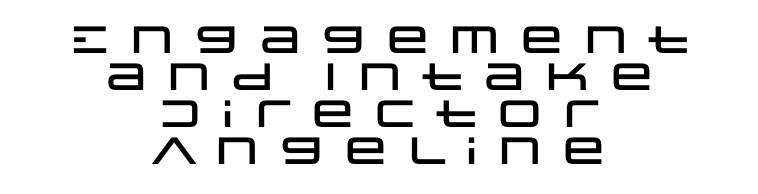
{"serif": "no", "italic": "no", "width": "wide", "stroke_contrast": "low", "x_height": "large", "monospaced": "no", "underline": "no", "align": "center", "line_spacing": "tight", "line_spacing_ratio": 0.97, "glyph_px": 38}
